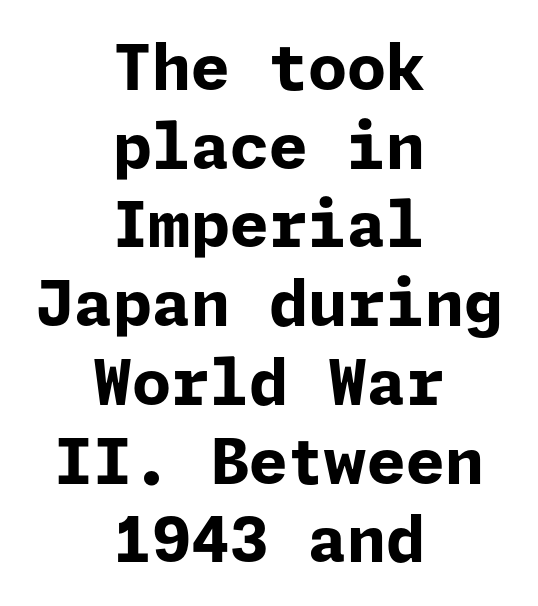
Q: Is the text bold? A: Yes.
Q: Is the text italic (slanted)? A: No, it is upright.
Q: Is the typeface a serif or a sans-serif typeface? A: Sans-serif.
Q: Is the text underlined? A: No.
Q: How is the paragraph aligned? A: Centered.
Q: Is the spacing between letters normal or unusually wide? A: Normal.
Q: Is the spacing between lines tight, normal or loose? A: Normal.
Q: Width (condensed, normal, or wide)? A: Normal.
Q: Stroke contrast? A: Low.
Q: x-height? A: Medium.
